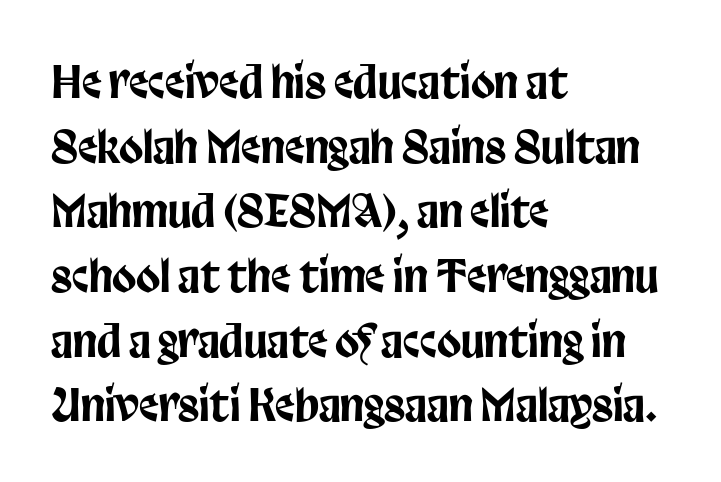
The image shows 44 px condensed sans-serif type, upright; set left-aligned, normal line spacing (1.47x), normal letter spacing, not underlined; low stroke contrast and a large x-height.
